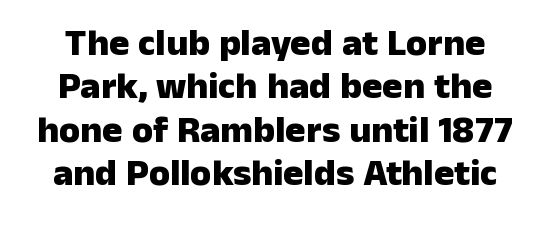
{"serif": "no", "italic": "no", "bold": "yes", "weight": "heavy", "width": "normal", "stroke_contrast": "low", "x_height": "medium", "monospaced": "no", "underline": "no", "line_spacing": "tight", "line_spacing_ratio": 1.14, "letter_spacing": "normal", "letter_spacing_em": 0.0, "glyph_px": 38}
